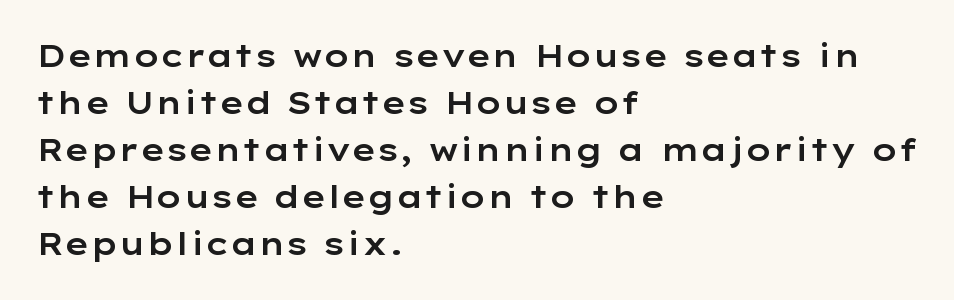
Do the letters lean? They stand straight. Casual observation: everything's shoved over to the left. The characters display no serif detailing; their extremities are plain. Descenders hang freely into open space.
